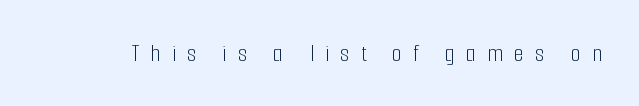
{"italic": "no", "bold": "no", "underline": "no", "letter_spacing": "wide", "letter_spacing_em": 0.42, "glyph_px": 26}
